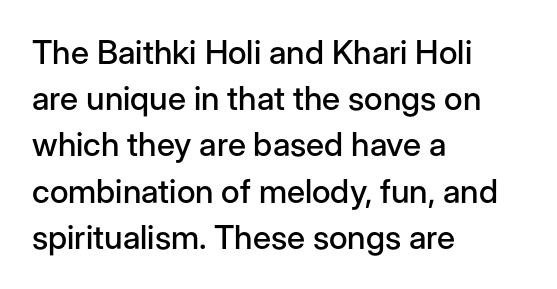
The image shows 33 px sans-serif type, upright; set left-aligned, normal line spacing (1.4x), normal letter spacing, not underlined; low stroke contrast and a medium x-height.
